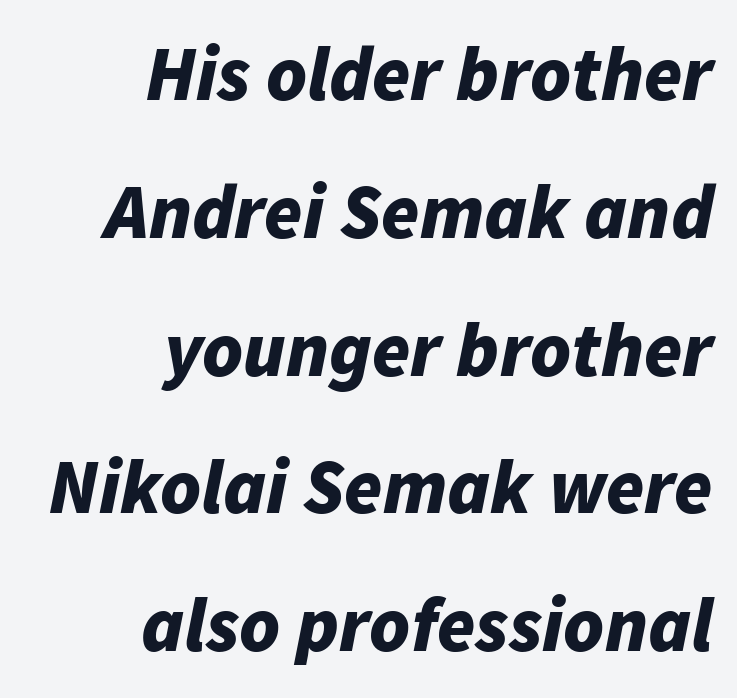
Visually the block forms a straight wall on the right and a jagged coastline on the left. The face used here has the dense, thick strokes of a bold. The text carries the slant typical of an italic or oblique font. Nobody drew a line under any word here. The letters advance in unequal steps, a hallmark of proportional type.
